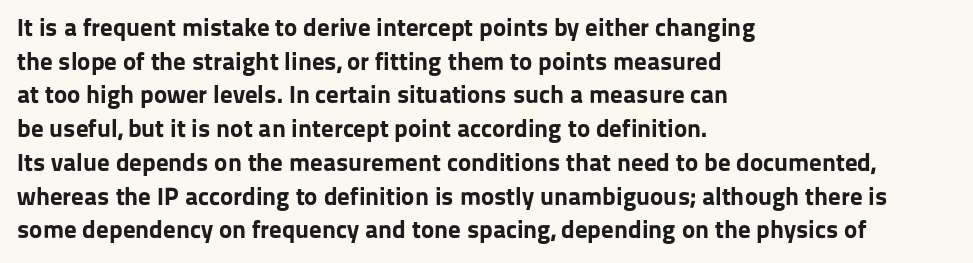
Students, note that the glyphs here touch the page at normal intervals. Chunky letters — that's bold for sure. Descenders are the only things crossing below the line. Notice how the passage keeps a crisp vertical edge on the left only.
